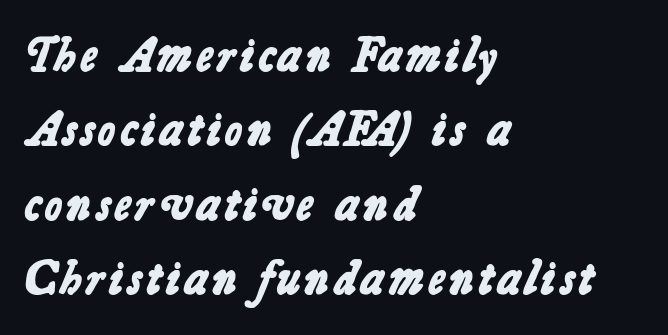
Q: Is the text bold? A: Yes.
Q: Is the typeface a serif or a sans-serif typeface? A: Sans-serif.
Q: Is the text underlined? A: No.
Q: How is the paragraph aligned? A: Left-aligned.
Q: Is the spacing between letters normal or unusually wide? A: Normal.
Q: Is the spacing between lines tight, normal or loose? A: Normal.
Q: Width (condensed, normal, or wide)? A: Normal.
Q: Stroke contrast? A: Low.
Q: x-height? A: Medium.
Q: Monospaced? A: No.
